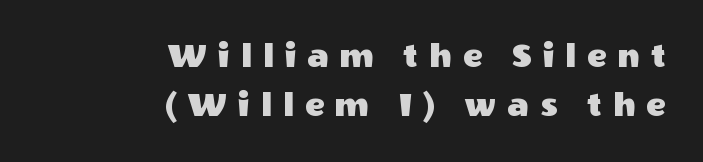
Q: Is the text italic (slanted)? A: No, it is upright.
Q: Is the typeface a serif or a sans-serif typeface? A: Sans-serif.
Q: Is the text underlined? A: No.
Q: How is the paragraph aligned? A: Right-aligned.
Q: Is the spacing between letters normal or unusually wide? A: Unusually wide.
Q: Is the spacing between lines tight, normal or loose? A: Normal.
Q: Width (condensed, normal, or wide)? A: Normal.
Q: x-height? A: Large.
Q: Monospaced? A: No.
